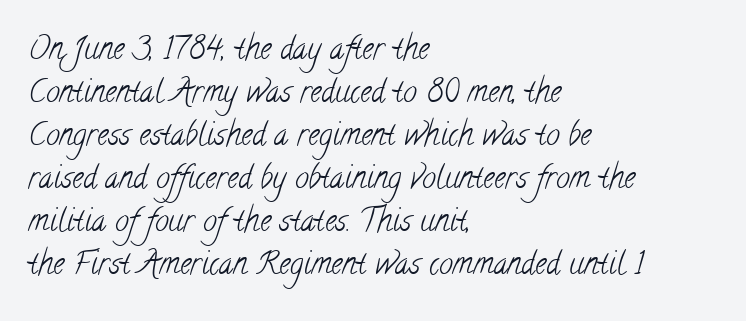
{"serif": "yes", "bold": "no", "weight": "light", "width": "condensed", "stroke_contrast": "low", "x_height": "small", "monospaced": "no", "underline": "no", "align": "left", "line_spacing": "normal", "line_spacing_ratio": 1.39, "letter_spacing": "normal", "letter_spacing_em": 0.0, "glyph_px": 31}
